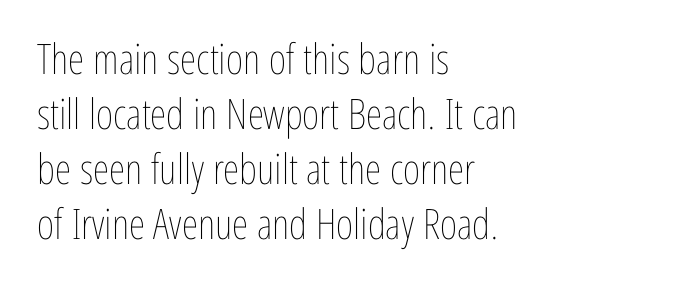
Q: Is the text bold? A: No.
Q: Is the text italic (slanted)? A: No, it is upright.
Q: Is the text underlined? A: No.
Q: How is the paragraph aligned? A: Left-aligned.
Q: Is the spacing between letters normal or unusually wide? A: Normal.
Q: Is the spacing between lines tight, normal or loose? A: Normal.
Q: Width (condensed, normal, or wide)? A: Condensed.
Q: Stroke contrast? A: Low.
Q: x-height? A: Medium.
Q: Monospaced? A: No.
